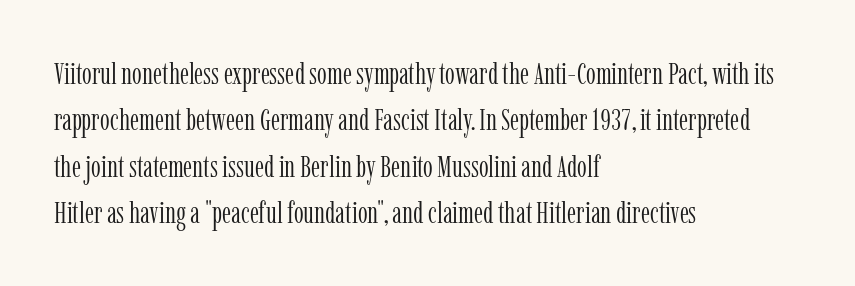
These lines are composed in type with serifs. In terms of leading, this rendering sits right in the middle. A typesetter would call this proportional, since set widths differ per character. Unbolded letterforms with no extra heft. Leftover space on each line is placed entirely after the last word.
